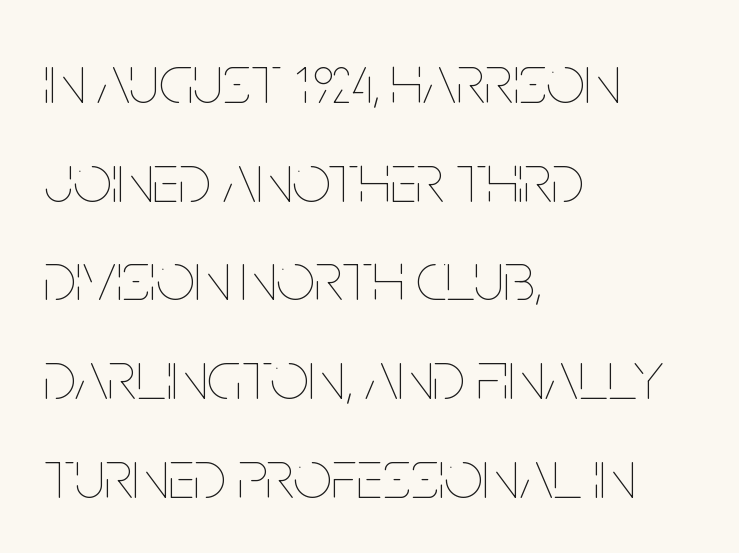
The image shows 69 px thin, condensed type, upright; set left-aligned, normal line spacing (1.43x), normal letter spacing, not underlined; low stroke contrast and a large x-height.
